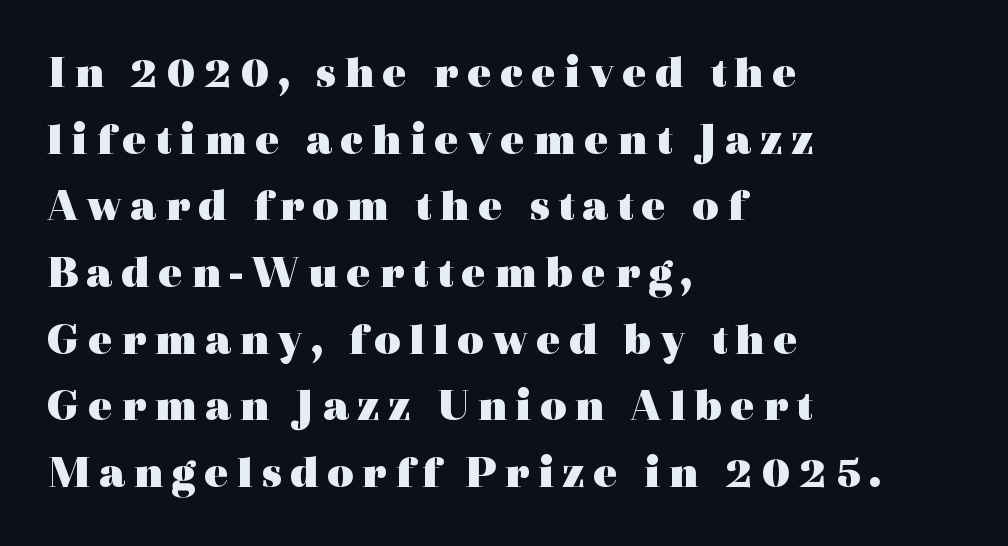
Q: Is the text bold? A: Yes.
Q: Is the text italic (slanted)? A: No, it is upright.
Q: Is the typeface a serif or a sans-serif typeface? A: Serif.
Q: Is the text underlined? A: No.
Q: How is the paragraph aligned? A: Left-aligned.
Q: Is the spacing between lines tight, normal or loose? A: Normal.
Q: Width (condensed, normal, or wide)? A: Wide.
Q: x-height? A: Medium.
Q: Monospaced? A: No.
